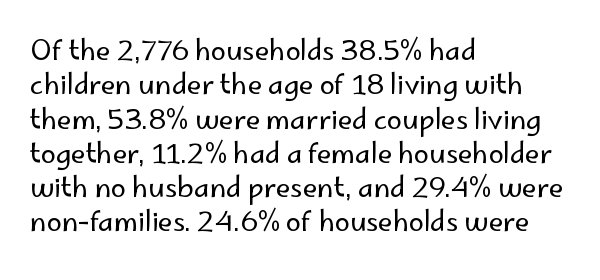
The image shows 27 px text type, upright; set left-aligned, normal line spacing (1.27x), normal letter spacing, not underlined.
